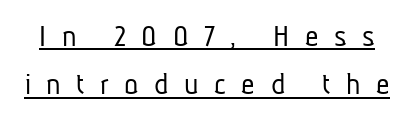
{"serif": "no", "bold": "no", "weight": "light", "width": "condensed", "stroke_contrast": "low", "x_height": "medium", "monospaced": "no", "underline": "yes", "line_spacing": "normal", "line_spacing_ratio": 1.46, "letter_spacing": "wide", "letter_spacing_em": 0.47, "glyph_px": 33}
